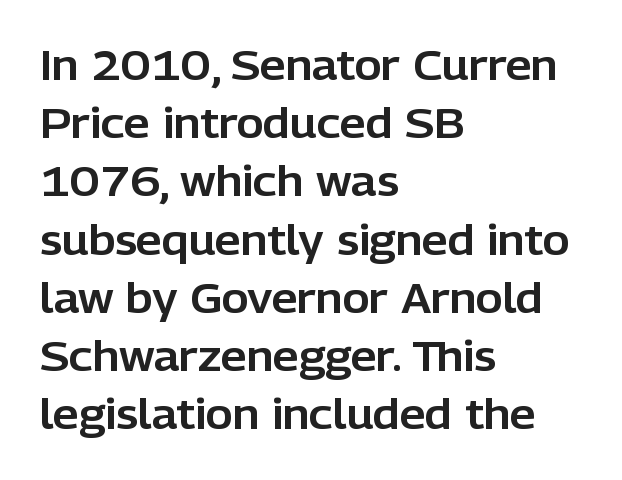
Q: Is the text italic (slanted)? A: No, it is upright.
Q: Is the typeface a serif or a sans-serif typeface? A: Sans-serif.
Q: Is the text underlined? A: No.
Q: How is the paragraph aligned? A: Left-aligned.
Q: Is the spacing between letters normal or unusually wide? A: Normal.
Q: Is the spacing between lines tight, normal or loose? A: Normal.
Q: Width (condensed, normal, or wide)? A: Normal.
Q: Stroke contrast? A: Low.
Q: x-height? A: Medium.
Q: Monospaced? A: No.
